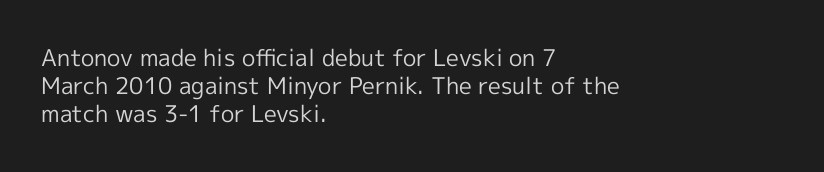
Every stem runs plumb, perpendicular to the baseline. Layout note: lines flush left. Decoration check: the copy has no underline. Short note: letters normally spaced.
